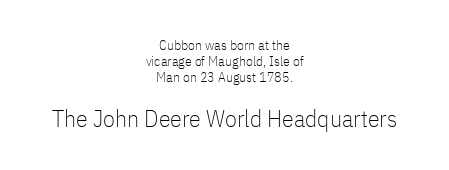
The image shows 24 px text type, upright; set centered, tight line spacing (1.15x), normal letter spacing, not underlined; the second (bottom) block is 1.71x larger.
